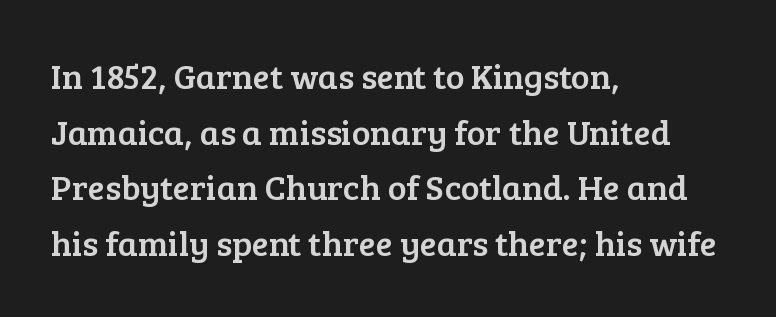
The image shows 35 px serif type, upright; set left-aligned, normal line spacing (1.59x), normal letter spacing, not underlined; low stroke contrast and a medium x-height.
